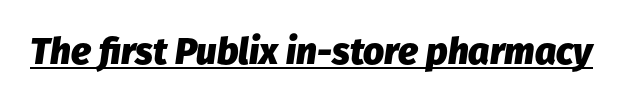
{"italic": "yes", "lean": "right", "slant_degrees": 8, "bold": "yes", "weight": "heavy", "width": "normal", "stroke_contrast": "low", "x_height": "medium", "monospaced": "no", "underline": "yes", "letter_spacing": "normal", "letter_spacing_em": 0.0, "glyph_px": 37}
